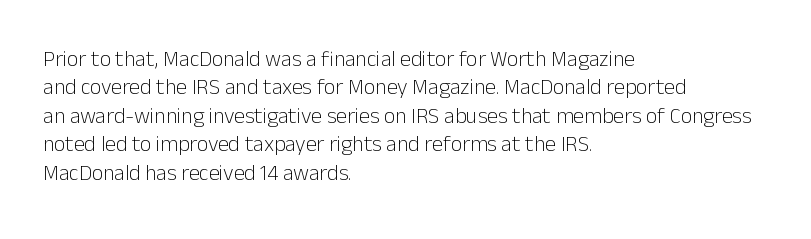
Q: Is the text bold? A: No.
Q: Is the text italic (slanted)? A: No, it is upright.
Q: Is the text underlined? A: No.
Q: How is the paragraph aligned? A: Left-aligned.
Q: Is the spacing between letters normal or unusually wide? A: Normal.
Q: Is the spacing between lines tight, normal or loose? A: Normal.
